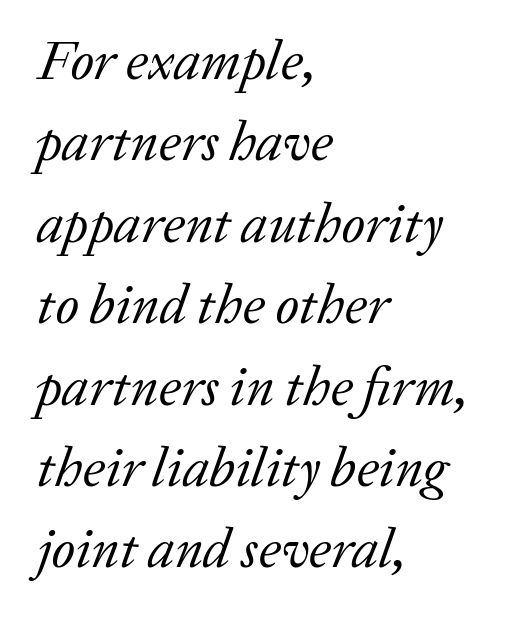
To sum up the face: it has serifs. Think of a printed novel: that variable character pitch is what you see here. Type without underlining. Every row of glyphs begins at an identical x-position on the left. Baseline-to-baseline distance is the conventional proportion of letter height. Think standard paragraph weight, or any step lighter than that.
